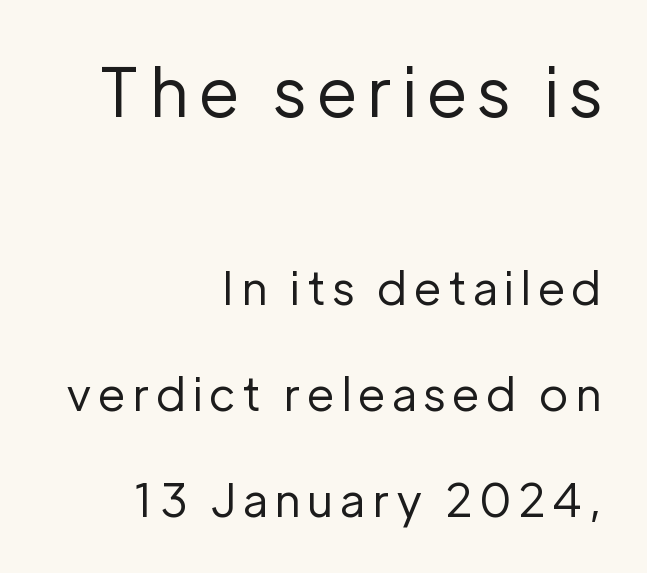
The image shows 67 px regular-weight sans-serif type, upright; set right-aligned, loose line spacing (2.35x), not underlined; the first (top) block is 1.49x larger; low stroke contrast and a medium x-height.
